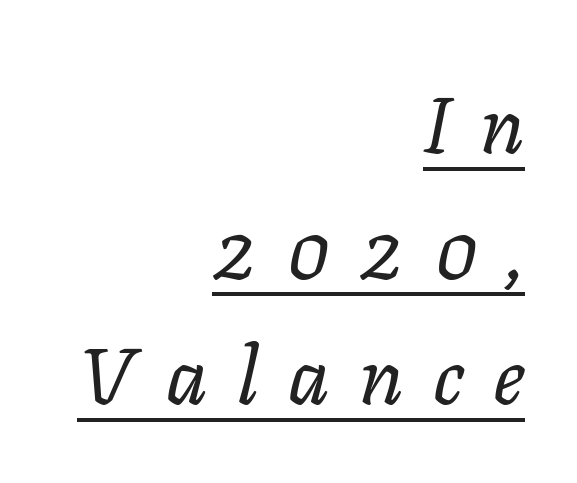
The image shows 80 px regular-weight type, italic (leaning right); set right-aligned, normal line spacing (1.57x), unusually wide letter spacing (+0.37 em), underlined; low stroke contrast and a medium x-height.
